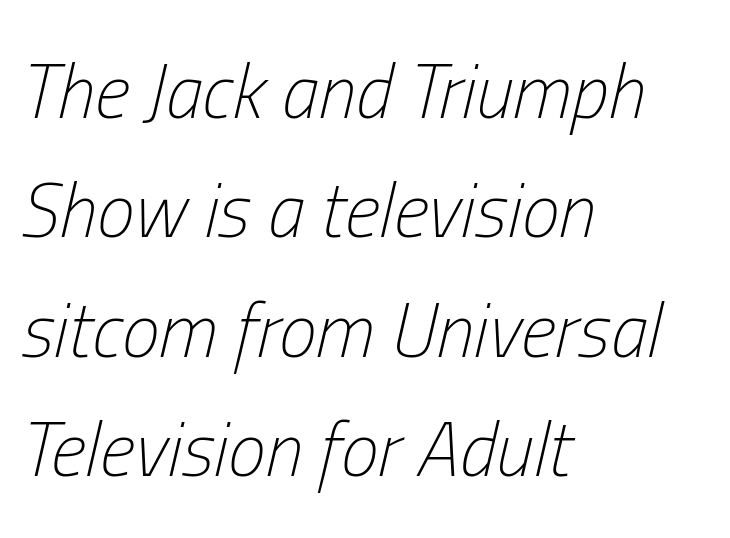
Q: Is the text bold? A: No.
Q: Is the text italic (slanted)? A: Yes, it leans right by about 13 degrees.
Q: Is the text underlined? A: No.
Q: How is the paragraph aligned? A: Left-aligned.
Q: Is the spacing between letters normal or unusually wide? A: Normal.
Q: Is the spacing between lines tight, normal or loose? A: Normal.
Q: Width (condensed, normal, or wide)? A: Condensed.
Q: Stroke contrast? A: Low.
Q: x-height? A: Medium.
Q: Monospaced? A: No.
